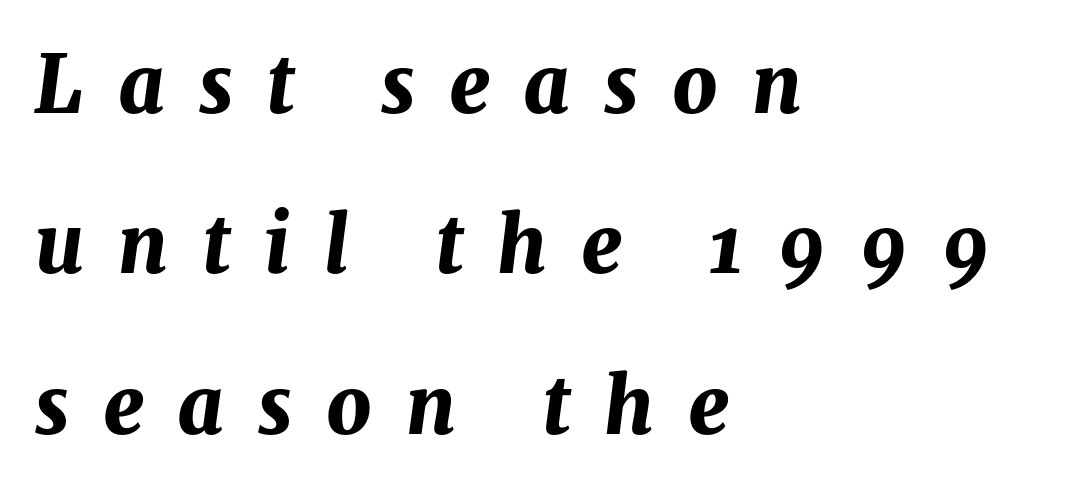
{"italic": "yes", "lean": "right", "slant_degrees": 8, "bold": "yes", "weight": "bold", "width": "normal", "stroke_contrast": "medium", "x_height": "medium", "monospaced": "no", "underline": "no", "align": "left", "line_spacing": "loose", "line_spacing_ratio": 2.03, "letter_spacing": "wide", "letter_spacing_em": 0.43, "glyph_px": 79}
